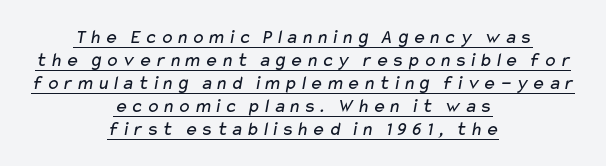
{"bold": "no", "underline": "yes", "align": "center", "line_spacing": "tight", "line_spacing_ratio": 1.15, "glyph_px": 20}
